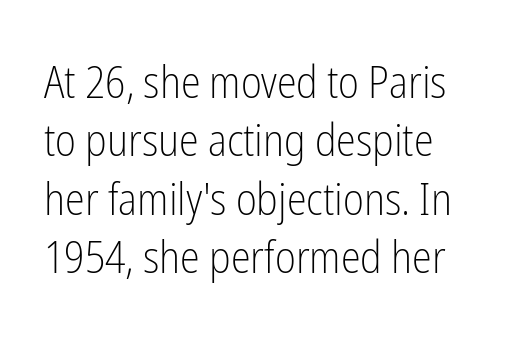
Q: Is the text bold? A: No.
Q: Is the text italic (slanted)? A: No, it is upright.
Q: Is the typeface a serif or a sans-serif typeface? A: Sans-serif.
Q: Is the text underlined? A: No.
Q: Is the spacing between letters normal or unusually wide? A: Normal.
Q: Is the spacing between lines tight, normal or loose? A: Normal.
Q: Width (condensed, normal, or wide)? A: Condensed.
Q: Stroke contrast? A: Low.
Q: x-height? A: Medium.
Q: Monospaced? A: No.
